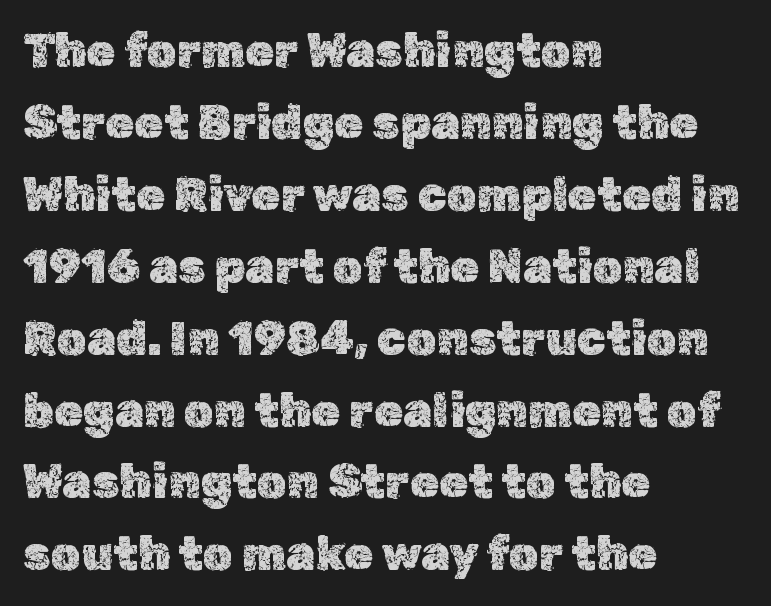
{"italic": "no", "width": "normal", "x_height": "medium", "monospaced": "no", "underline": "no", "align": "left", "line_spacing": "normal", "line_spacing_ratio": 1.53, "letter_spacing": "normal", "letter_spacing_em": 0.0, "glyph_px": 47}
